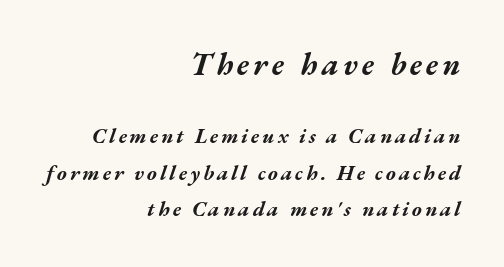
Q: Is the text bold? A: Yes.
Q: Is the text italic (slanted)? A: Yes, it leans right by about 17 degrees.
Q: Is the text underlined? A: No.
Q: How is the paragraph aligned? A: Right-aligned.
Q: Which block of text is set in a larger size, the first (top) or the second (bottom)? A: The first (top) one.
Q: Width (condensed, normal, or wide)? A: Wide.
Q: Stroke contrast? A: Medium.
Q: x-height? A: Medium.
Q: Monospaced? A: No.
